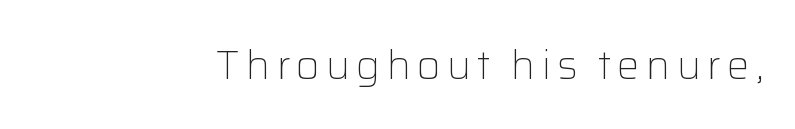
{"serif": "no", "italic": "no", "bold": "no", "weight": "light", "width": "normal", "stroke_contrast": "low", "x_height": "medium", "monospaced": "no", "underline": "no", "align": "right", "glyph_px": 41}
